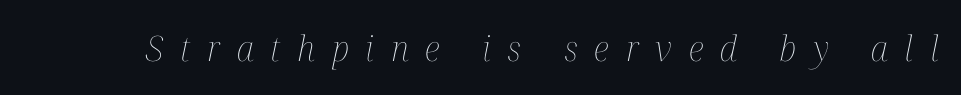
The image shows 35 px thin, condensed type, italic (leaning right); set unusually wide letter spacing (+0.48 em), not underlined; medium stroke contrast and a medium x-height.
